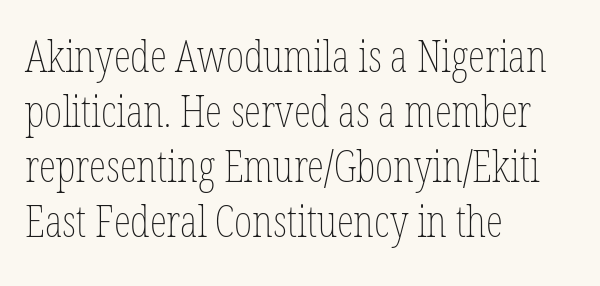
The image shows 44 px thin, condensed type, upright; set left-aligned, normal line spacing (1.25x), normal letter spacing, not underlined; low stroke contrast and a medium x-height.
